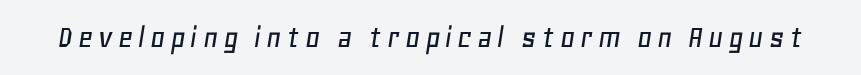
The image shows 33 px text type, italic (leaning right); set not underlined; low stroke contrast and a large x-height.
